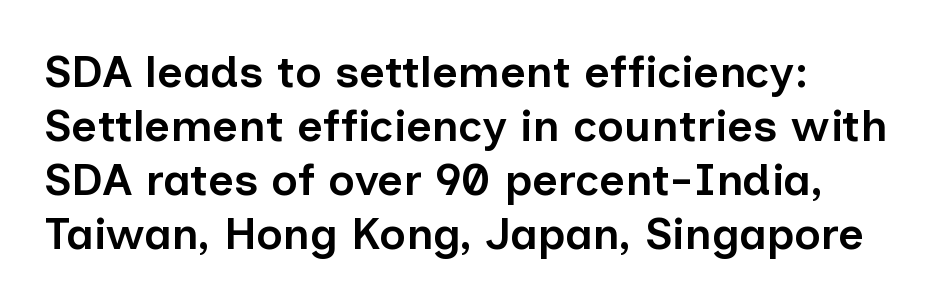
Letters rest on an invisible, unmarked baseline. This sample is left-justified, so line endings fall wherever the words run out. The rendering uses natural spacing where letterforms have individual widths. The letters stand straight up with perfectly vertical stems. Default kerning and tracking; the words read as compact shapes. A sans-serif font was chosen for this passage.
